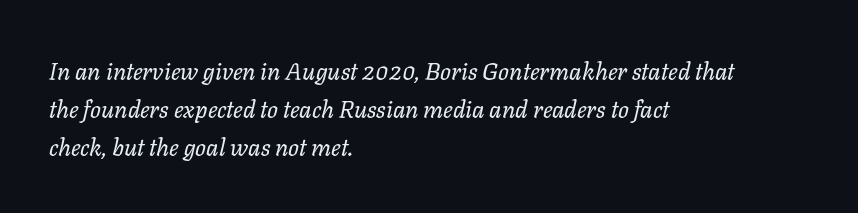
Q: Is the text bold? A: No.
Q: Is the text italic (slanted)? A: Yes, it leans right by about 11 degrees.
Q: Is the text underlined? A: No.
Q: How is the paragraph aligned? A: Left-aligned.
Q: Is the spacing between letters normal or unusually wide? A: Normal.
Q: Is the spacing between lines tight, normal or loose? A: Normal.
